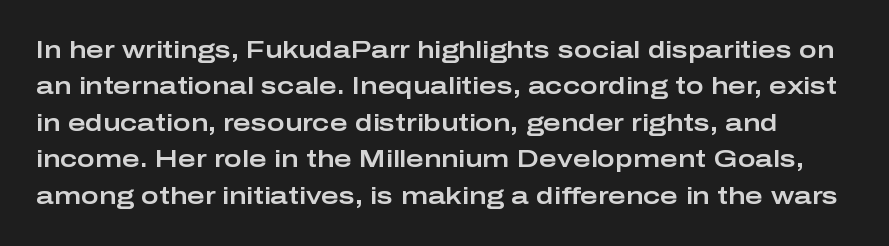
Check under the words: just untouched page. Honestly, the row spacing looks completely unremarkable. Tracking here is standard; glyphs follow each other at the usual distance. Rendered with straight, roman letterforms.
